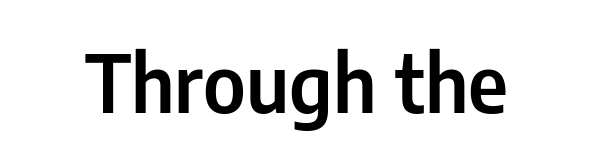
The image shows 79 px condensed sans-serif type, upright; set normal letter spacing, not underlined; low stroke contrast and a medium x-height.
